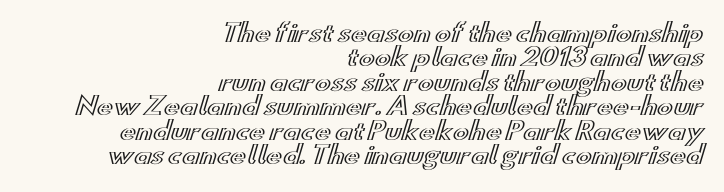
This rendering uses right alignment, leaving the left contour irregular. The line texture is even and compact thanks to regular tracking. The rendering uses a small line-height, squeezing the rows. Rule under the text: the space is simply empty.
